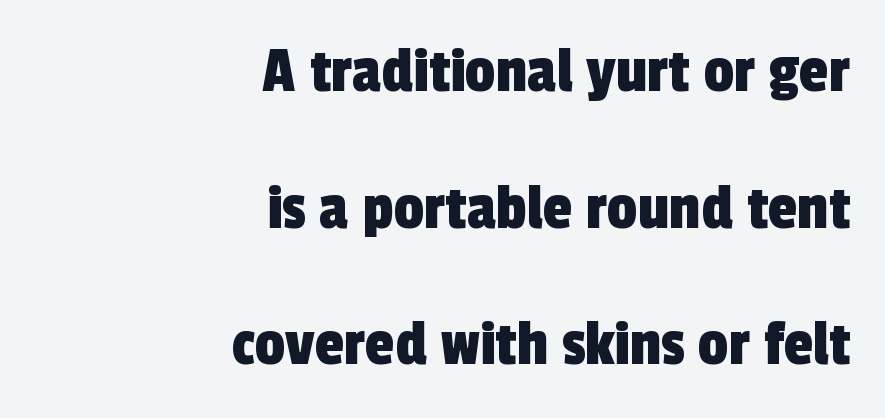
{"serif": "no", "width": "condensed", "x_height": "medium", "monospaced": "no", "underline": "no", "align": "right", "line_spacing": "loose", "line_spacing_ratio": 2.04, "letter_spacing": "normal", "letter_spacing_em": 0.0, "glyph_px": 67}
